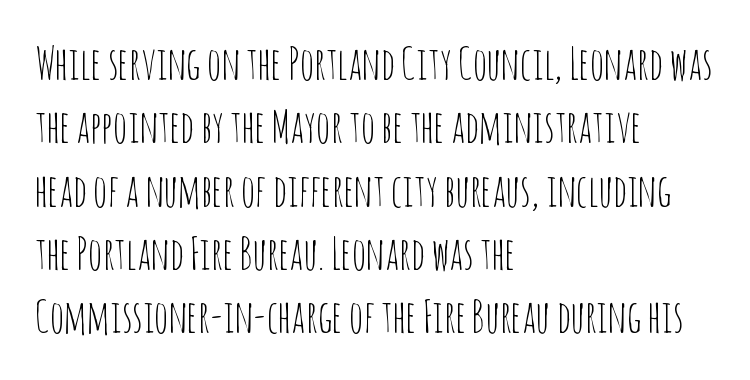
Plain, unruled lines of type. Is the type heavy? It reads as light-to-regular instead. The designer left line spacing at the default. Examine the stroke ends and you'll find no serifs. Varying glyph widths throughout — classic text-font behaviour.
